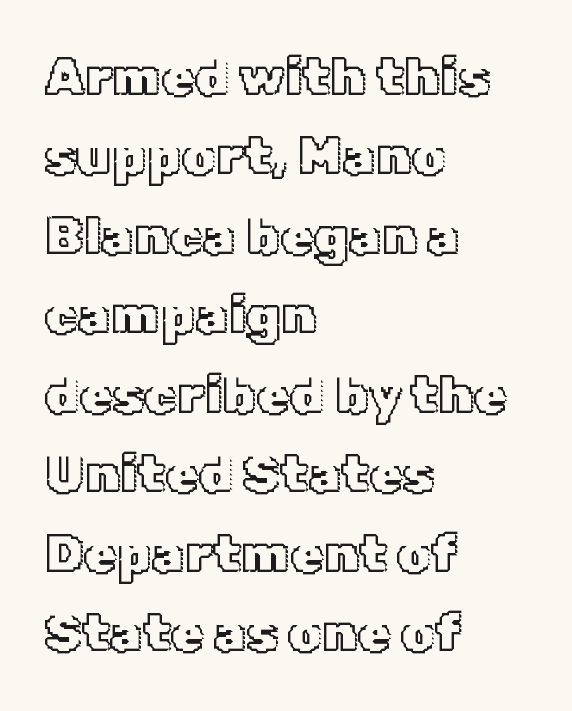
The image shows 53 px text type, upright; set left-aligned, normal line spacing (1.5x), normal letter spacing, not underlined; a medium x-height.
